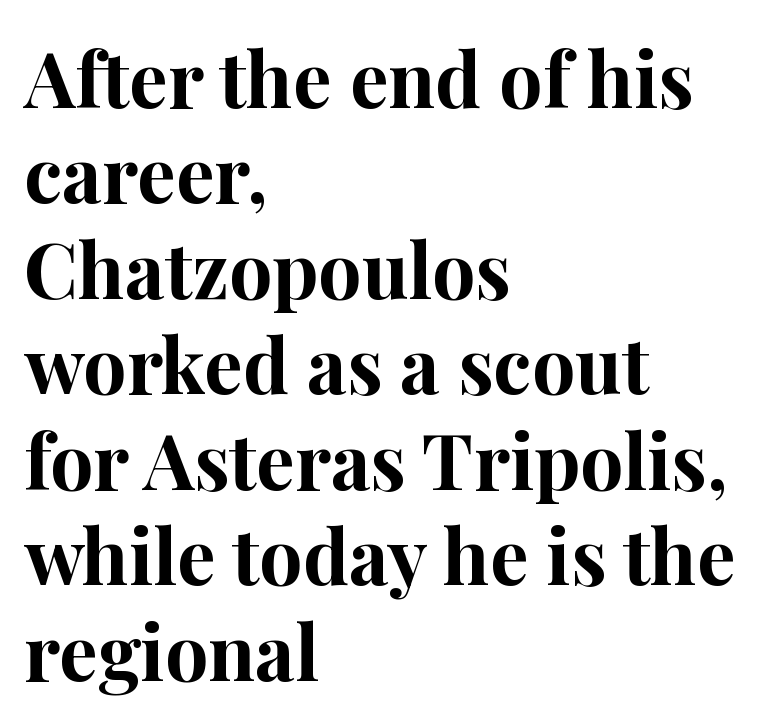
{"serif": "yes", "italic": "no", "bold": "yes", "weight": "bold", "width": "normal", "stroke_contrast": "high", "x_height": "medium", "monospaced": "no", "underline": "no", "align": "left", "line_spacing_ratio": 1.24, "letter_spacing": "normal", "letter_spacing_em": 0.0, "glyph_px": 77}
